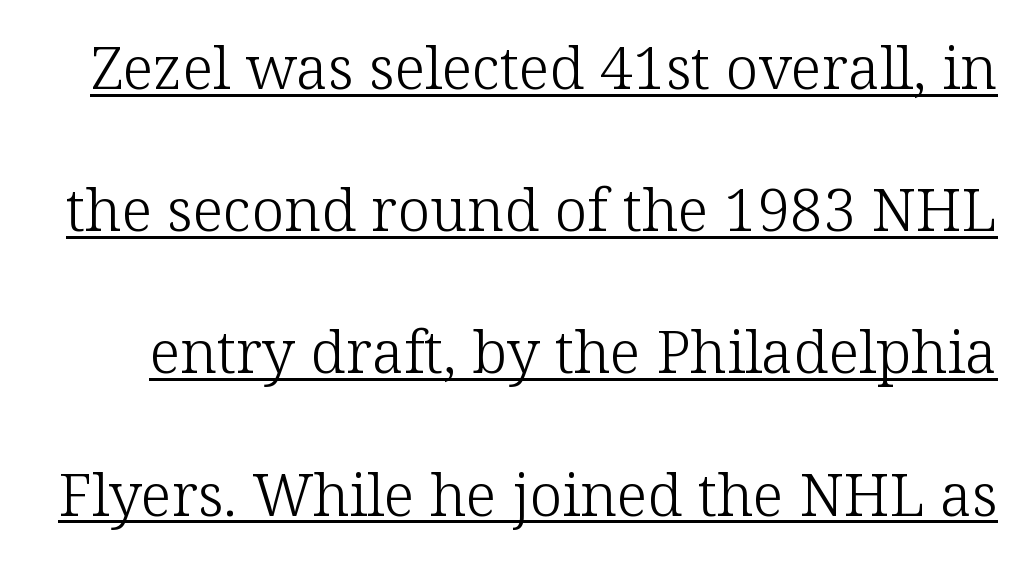
{"serif": "yes", "italic": "no", "bold": "no", "weight": "light", "width": "normal", "stroke_contrast": "low", "x_height": "medium", "monospaced": "no", "underline": "yes", "line_spacing": "loose", "line_spacing_ratio": 2.41, "letter_spacing": "normal", "letter_spacing_em": 0.0, "glyph_px": 59}
